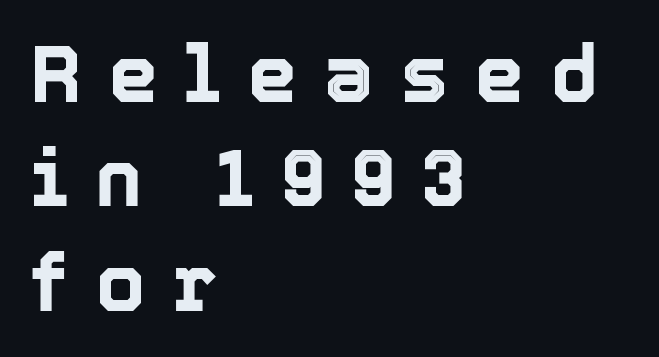
The image shows 79 px text type, upright; set left-aligned, normal line spacing (1.32x), unusually wide letter spacing (+0.34 em), not underlined; a medium x-height.
